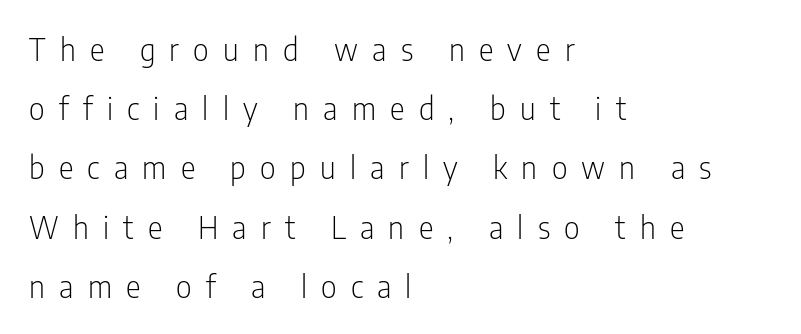
The image shows 31 px light, condensed sans-serif type, upright; set left-aligned, loose line spacing (1.91x), unusually wide letter spacing (+0.46 em), not underlined; low stroke contrast and a medium x-height.
